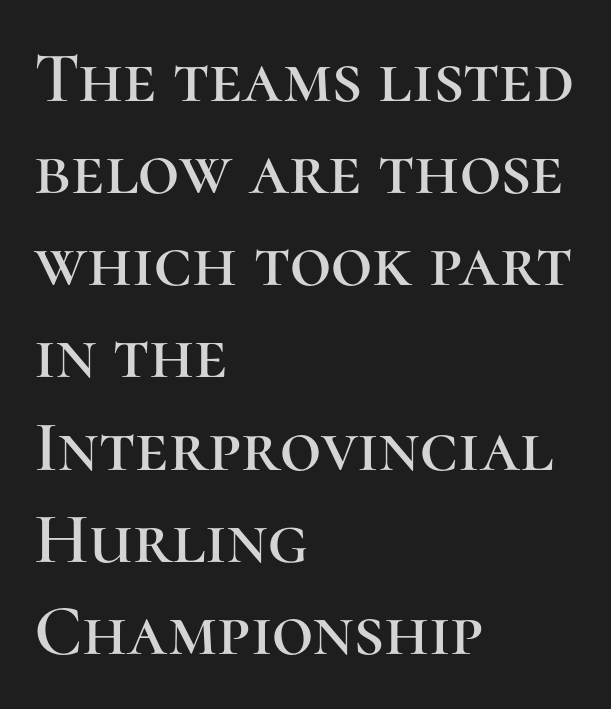
Q: Is the text italic (slanted)? A: No, it is upright.
Q: Is the typeface a serif or a sans-serif typeface? A: Serif.
Q: Is the text underlined? A: No.
Q: How is the paragraph aligned? A: Left-aligned.
Q: Is the spacing between letters normal or unusually wide? A: Normal.
Q: Is the spacing between lines tight, normal or loose? A: Normal.
Q: Width (condensed, normal, or wide)? A: Normal.
Q: Stroke contrast? A: High.
Q: x-height? A: Medium.
Q: Monospaced? A: No.
